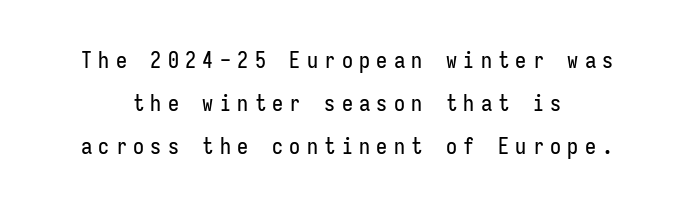
The image shows 22 px text type, upright; set centered, loose line spacing (1.96x), unusually wide letter spacing (+0.29 em), not underlined.
